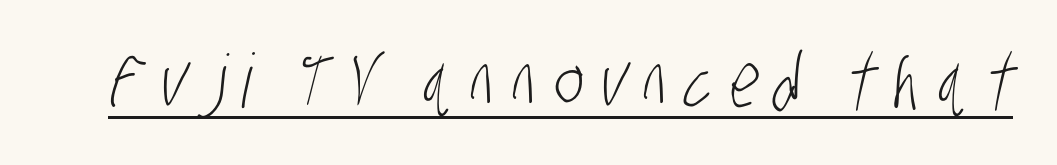
Q: Is the text bold? A: No.
Q: Is the typeface a serif or a sans-serif typeface? A: Sans-serif.
Q: Is the text underlined? A: Yes.
Q: Is the spacing between letters normal or unusually wide? A: Unusually wide.
Q: Width (condensed, normal, or wide)? A: Condensed.
Q: Stroke contrast? A: Low.
Q: x-height? A: Large.
Q: Monospaced? A: No.
